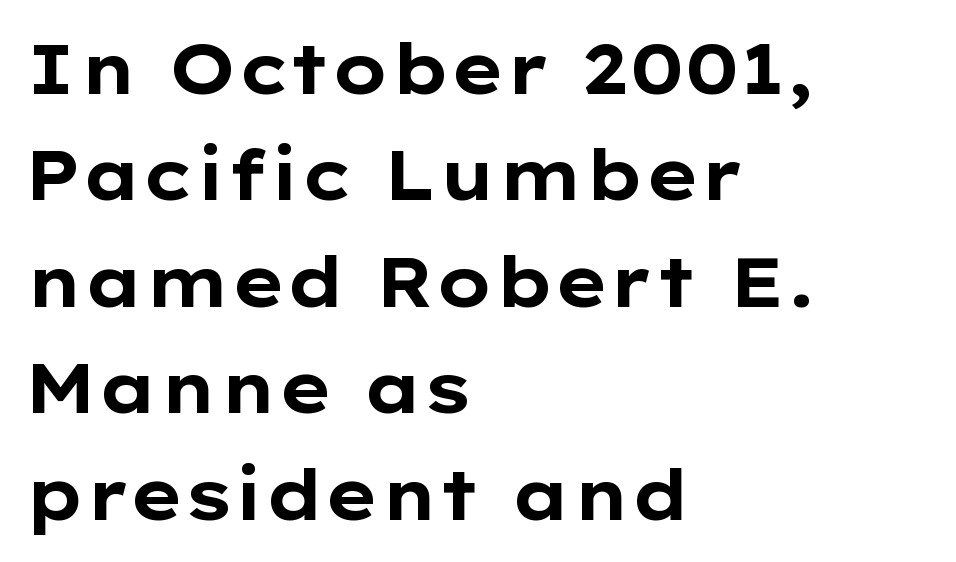
The image shows 70 px bold, wide sans-serif type, upright; set left-aligned, normal line spacing (1.52x), normal letter spacing, not underlined; low stroke contrast and a medium x-height.
